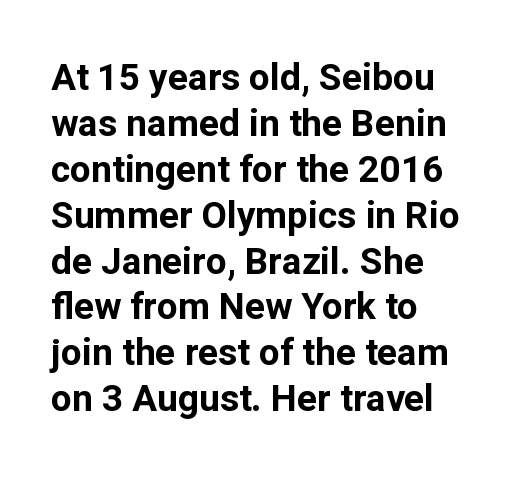
These lines are composed in type without serifs. You could not count columns in this text — the font is proportionally spaced. The paragraph has a hard left edge and a soft right edge. Standard letterfit; no display-style spreading of the glyphs. Emphasis by weight is at full strength: bold.
